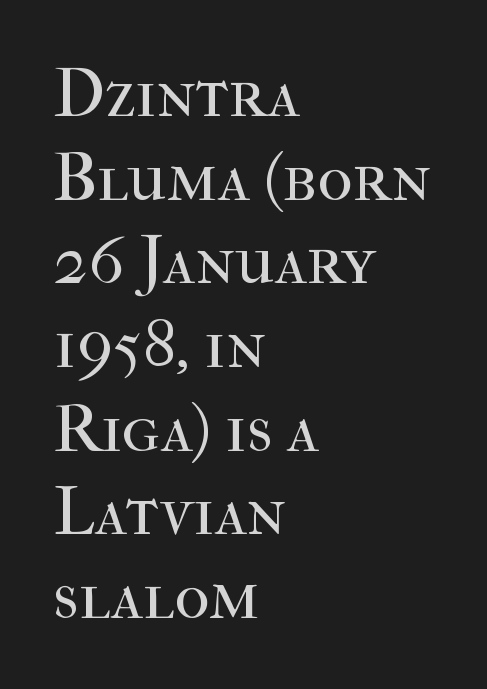
{"serif": "yes", "italic": "no", "bold": "no", "weight": "regular", "width": "normal", "stroke_contrast": "high", "x_height": "medium", "monospaced": "no", "underline": "no", "align": "left", "line_spacing_ratio": 1.23, "letter_spacing": "normal", "letter_spacing_em": 0.0, "glyph_px": 68}
